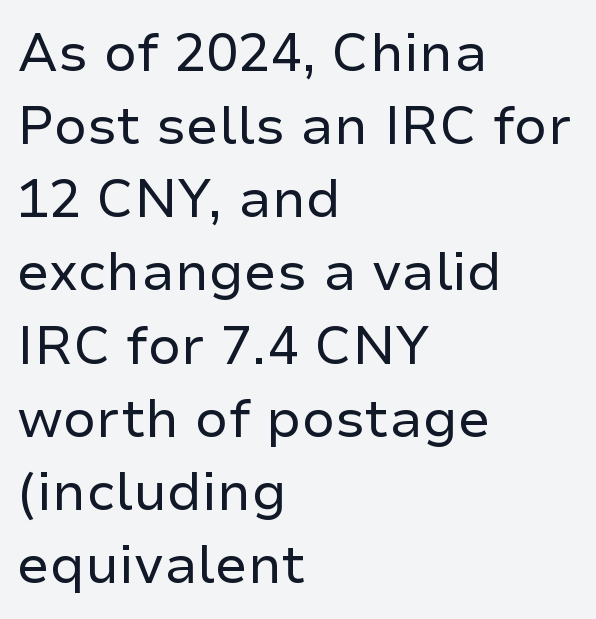
Nothing sits at the stroke ends, so this counts as sans-serif. This is the regular roman posture of the typeface. The horizontal fit of the characters is conventional and even. Weight: not bold — regular or lighter. Varying glyph widths throughout — classic text-font behaviour.
